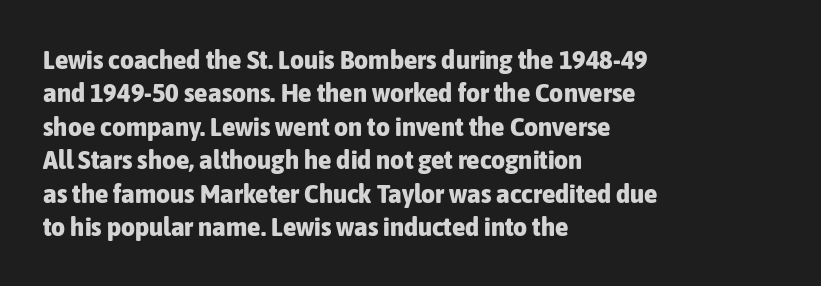
The image shows 27 px bold type, upright; set left-aligned, line spacing 1.24x, normal letter spacing, not underlined.
